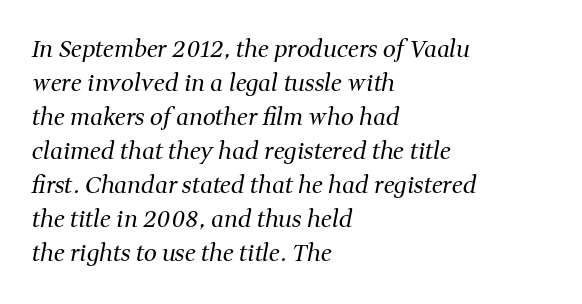
The image shows 23 px text type, italic (leaning right); set left-aligned, normal line spacing (1.48x), normal letter spacing, not underlined.
